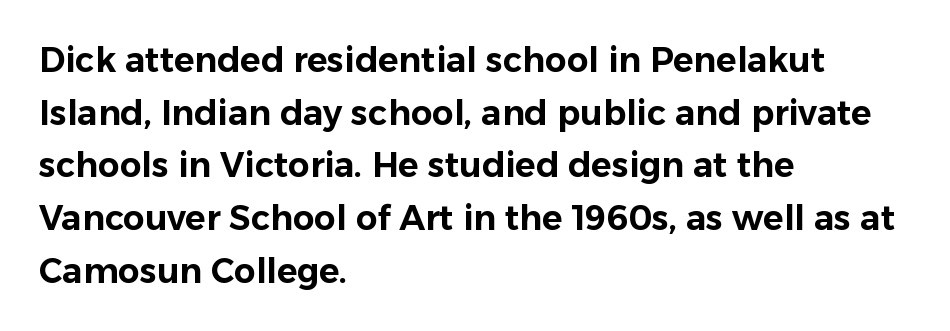
Type style note: lacks serifs. The letters advance in unequal steps, a hallmark of proportional type. Glyph-to-glyph distance matches everyday printed text. Honestly, the row spacing looks completely unremarkable.
